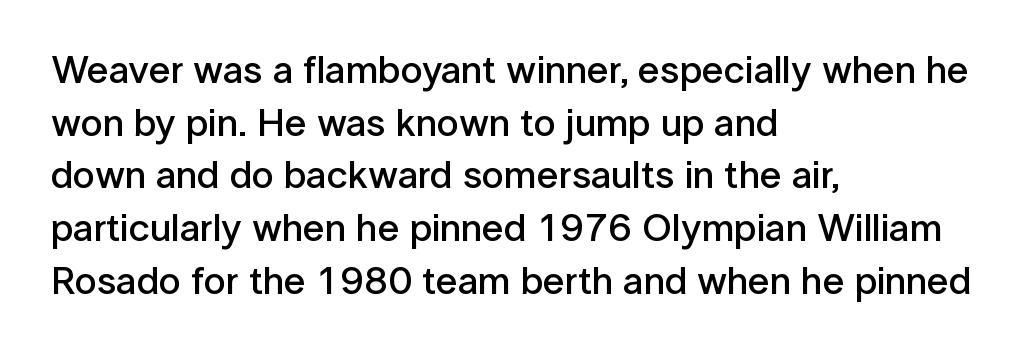
The image shows 39 px semibold sans-serif type, upright; set left-aligned, normal line spacing (1.35x), normal letter spacing, not underlined; low stroke contrast and a medium x-height.
